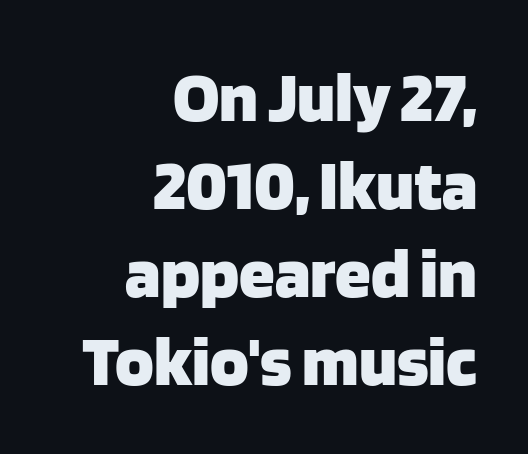
{"serif": "no", "italic": "no", "bold": "yes", "weight": "heavy", "width": "normal", "stroke_contrast": "low", "x_height": "large", "monospaced": "no", "underline": "no", "align": "right", "line_spacing_ratio": 1.22, "letter_spacing": "normal", "letter_spacing_em": 0.0, "glyph_px": 72}
